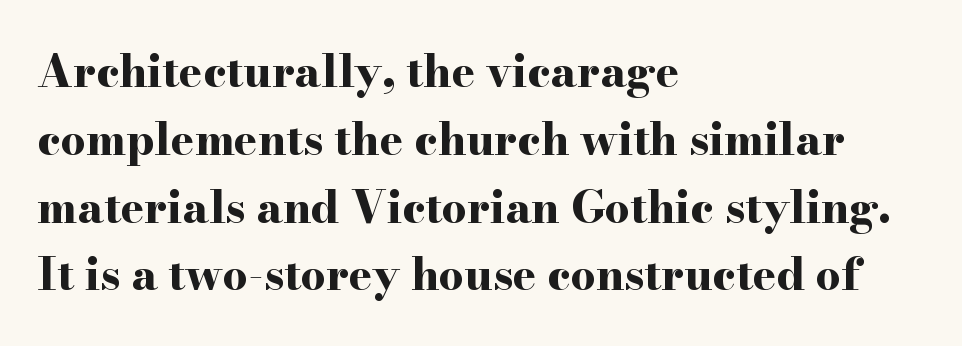
The image shows 44 px bold, wide serif type, upright; set left-aligned, normal line spacing (1.54x), normal letter spacing, not underlined; high stroke contrast and a small x-height.
